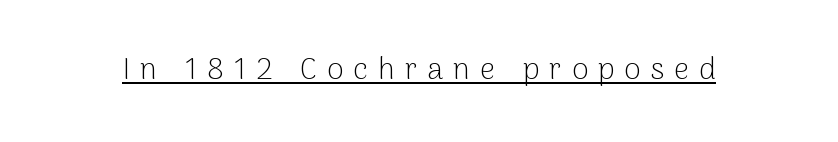
The image shows 30 px light sans-serif type, upright; set unusually wide letter spacing (+0.33 em), underlined; low stroke contrast and a medium x-height.
